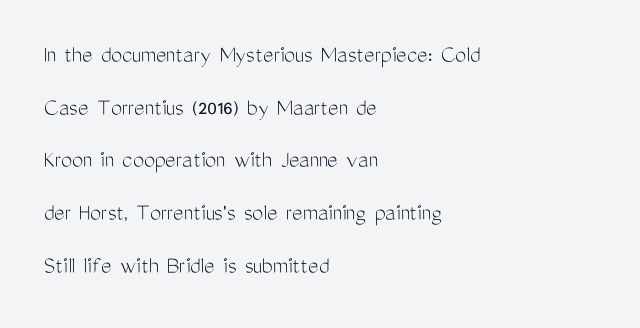
Q: Is the text bold? A: No.
Q: Is the text italic (slanted)? A: No, it is upright.
Q: Is the text underlined? A: No.
Q: How is the paragraph aligned? A: Left-aligned.
Q: Is the spacing between letters normal or unusually wide? A: Normal.
Q: Is the spacing between lines tight, normal or loose? A: Loose.
